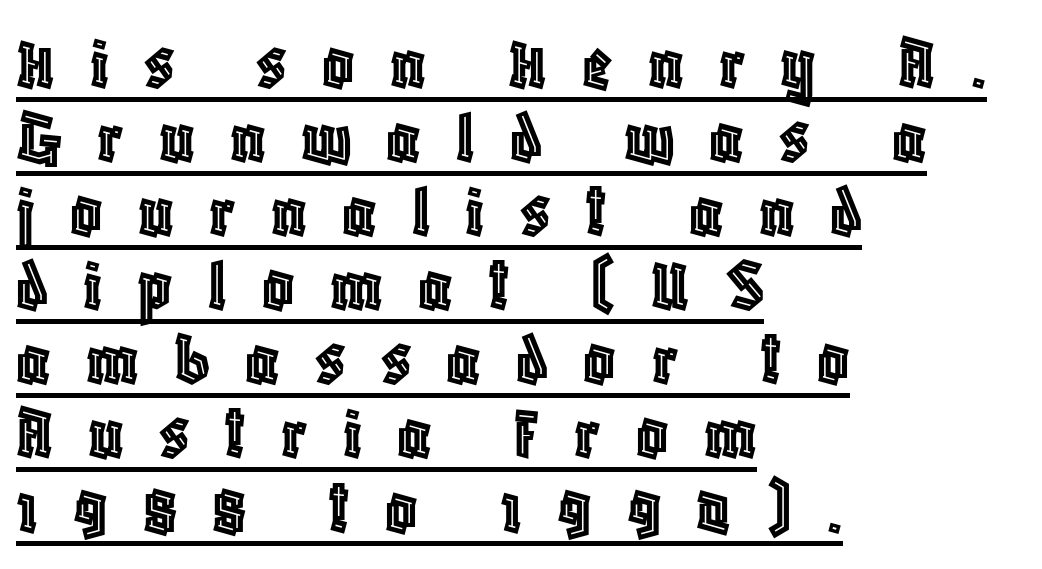
{"italic": "no", "width": "condensed", "x_height": "large", "monospaced": "no", "underline": "yes", "align": "left", "line_spacing": "tight", "line_spacing_ratio": 0.95, "letter_spacing": "wide", "letter_spacing_em": 0.45, "glyph_px": 78}
